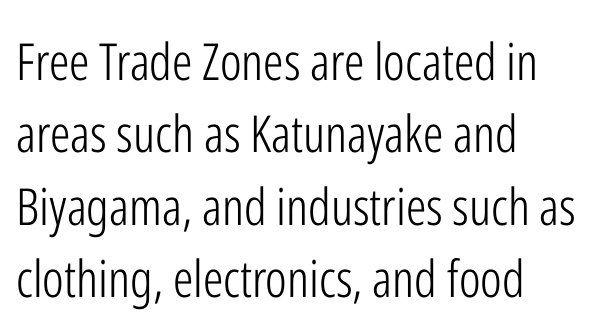
{"serif": "no", "italic": "no", "bold": "no", "weight": "light", "width": "condensed", "stroke_contrast": "low", "x_height": "medium", "monospaced": "no", "underline": "no", "align": "left", "line_spacing": "normal", "line_spacing_ratio": 1.42, "letter_spacing": "normal", "letter_spacing_em": 0.0, "glyph_px": 51}
